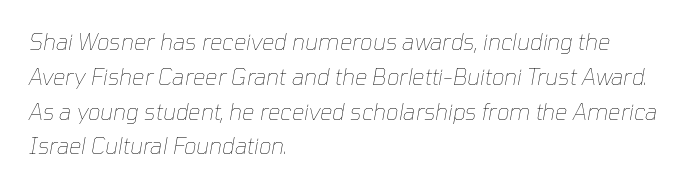
This is oblique type, the kind used for emphasis or titles. Rows of type keep a routine distance in the vertical direction. Only glyphs here, with clear space below each row. No extra ink here — the face is not bold. Nothing unusual about the tracking: characters are spaced as the font intends.
